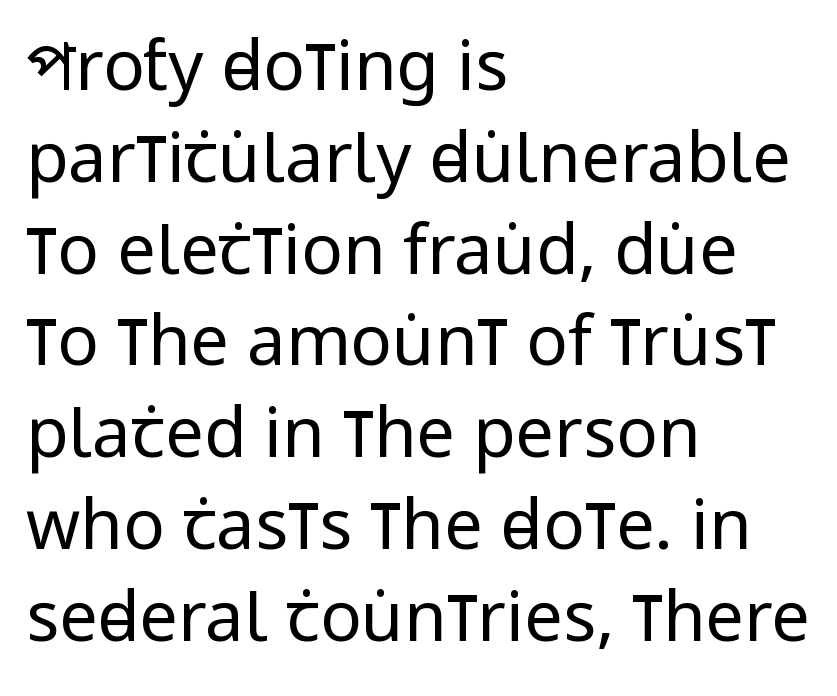
Q: Is the text bold? A: No.
Q: Is the text italic (slanted)? A: No, it is upright.
Q: Is the typeface a serif or a sans-serif typeface? A: Sans-serif.
Q: Is the text underlined? A: No.
Q: How is the paragraph aligned? A: Left-aligned.
Q: Is the spacing between letters normal or unusually wide? A: Normal.
Q: Is the spacing between lines tight, normal or loose? A: Normal.
Q: Width (condensed, normal, or wide)? A: Condensed.
Q: Stroke contrast? A: Low.
Q: x-height? A: Large.
Q: Monospaced? A: No.
